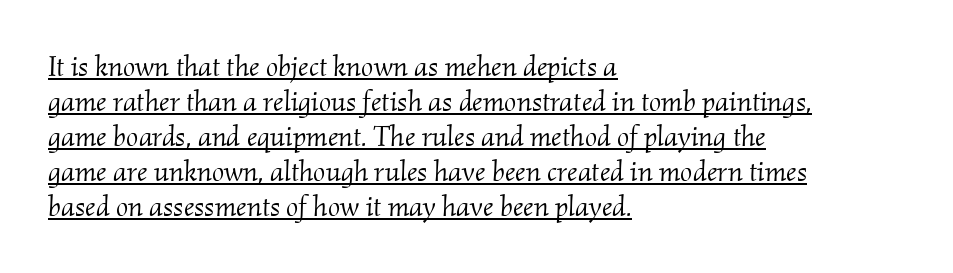
Character widths vary here, with narrow letters taking less room than wide ones. Looking at the ascenders, they clearly lean. A continuous stroke trails under the words, as in a hyperlink. Stroke terminals: seriffed.
